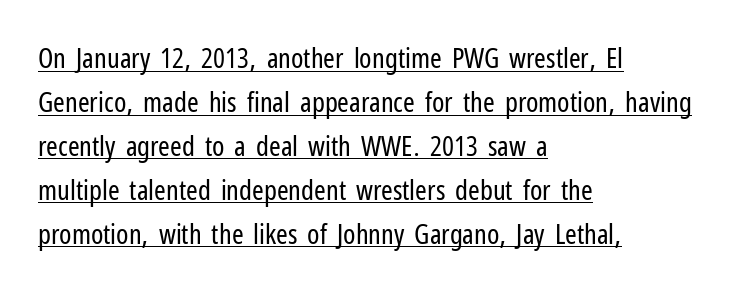
Q: Is the text bold? A: No.
Q: Is the text italic (slanted)? A: No, it is upright.
Q: Is the typeface a serif or a sans-serif typeface? A: Sans-serif.
Q: Is the text underlined? A: Yes.
Q: How is the paragraph aligned? A: Left-aligned.
Q: Is the spacing between letters normal or unusually wide? A: Normal.
Q: Is the spacing between lines tight, normal or loose? A: Normal.
Q: Width (condensed, normal, or wide)? A: Condensed.
Q: Stroke contrast? A: Low.
Q: x-height? A: Medium.
Q: Monospaced? A: No.
